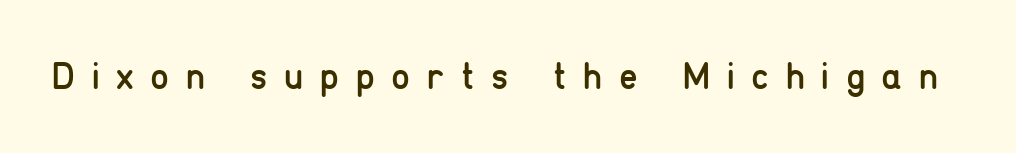
The image shows 38 px regular-weight, condensed sans-serif type, upright; set unusually wide letter spacing (+0.44 em), not underlined; low stroke contrast and a medium x-height.
